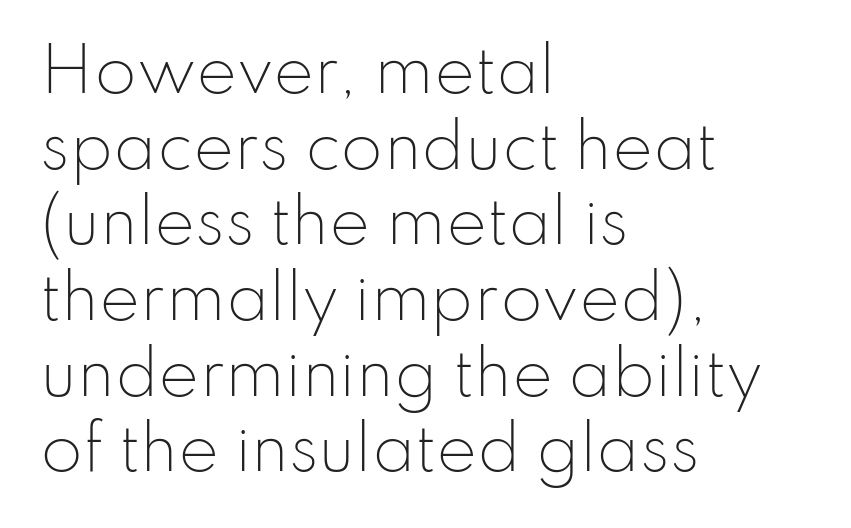
You could not count columns in this text — the font is proportionally spaced. Is this a sans? Yes — the strokes have no serifs. Nobody drew a line under any word here. These lines stack with their left ends in a neat column. The letters sit at their default tracking, neither squeezed nor spread. Tall strokes in this sample are plumb rather than angled.
